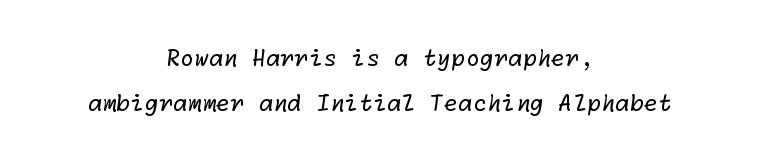
{"bold": "no", "underline": "no", "align": "center", "line_spacing": "loose", "line_spacing_ratio": 1.94, "letter_spacing": "normal", "letter_spacing_em": 0.0, "glyph_px": 23}
